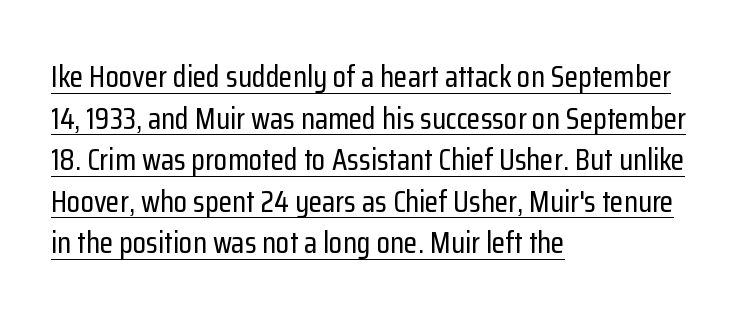
The image shows 31 px condensed sans-serif type, upright; set left-aligned, normal line spacing (1.34x), normal letter spacing, underlined; low stroke contrast and a medium x-height.
